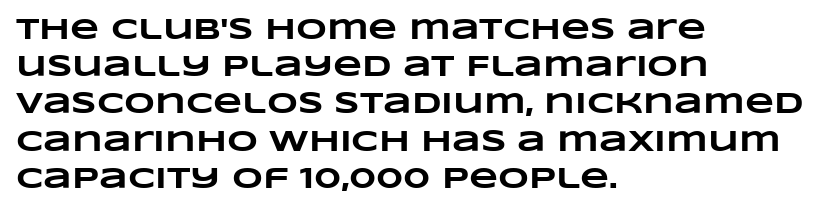
The image shows 30 px heavy, wide type; set left-aligned, line spacing 1.24x, normal letter spacing, not underlined; low stroke contrast and a large x-height.
